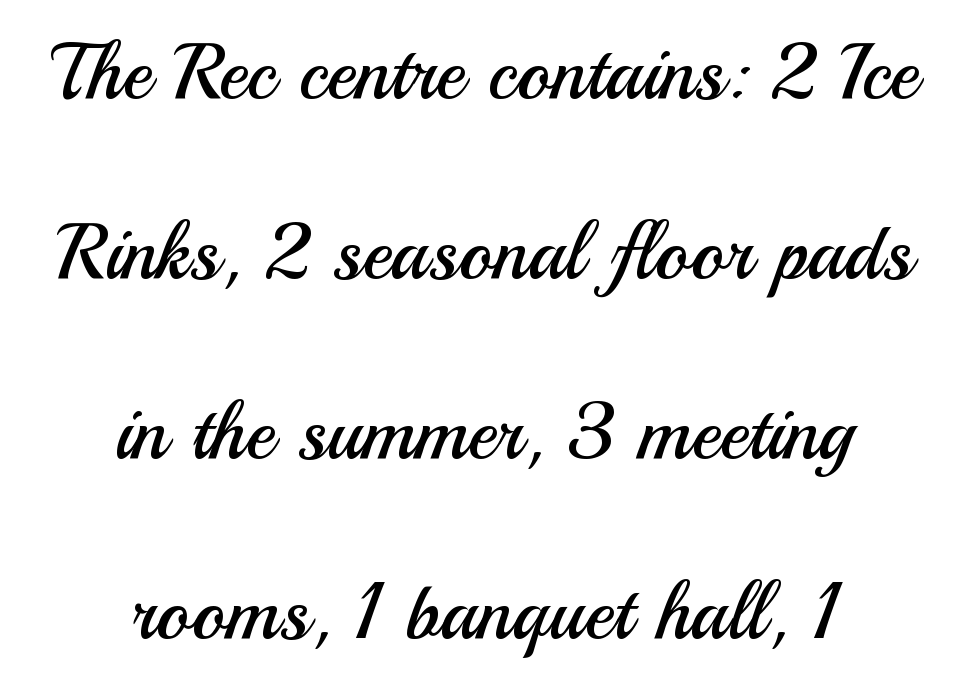
Q: Is the text bold? A: No.
Q: Is the text italic (slanted)? A: Yes.
Q: Is the typeface a serif or a sans-serif typeface? A: Sans-serif.
Q: Is the text underlined? A: No.
Q: How is the paragraph aligned? A: Centered.
Q: Is the spacing between letters normal or unusually wide? A: Normal.
Q: Is the spacing between lines tight, normal or loose? A: Loose.
Q: Width (condensed, normal, or wide)? A: Normal.
Q: Stroke contrast? A: Medium.
Q: x-height? A: Small.
Q: Monospaced? A: No.
